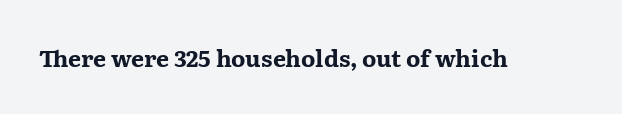
Notice how thick the strokes are: this is what a full bold looks like. In terms of letterspacing, this is plain default setting. The specimen omits any rule beneath the text block's lines. The lettering stays uniformly vertical, giving the passage a roman look.
